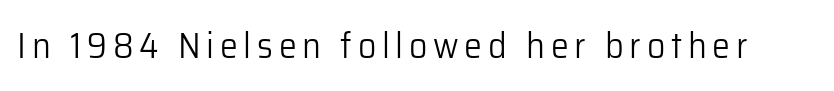
The image shows 36 px light sans-serif type, upright; set not underlined; low stroke contrast and a medium x-height.
